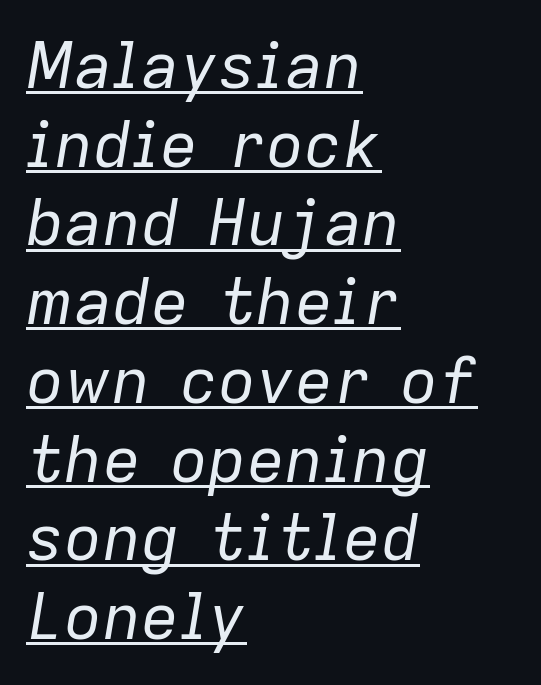
Q: Is the text bold? A: No.
Q: Is the text italic (slanted)? A: Yes, it leans right by about 9 degrees.
Q: Is the text underlined? A: Yes.
Q: How is the paragraph aligned? A: Left-aligned.
Q: Is the spacing between letters normal or unusually wide? A: Normal.
Q: Width (condensed, normal, or wide)? A: Normal.
Q: Stroke contrast? A: Low.
Q: x-height? A: Medium.
Q: Monospaced? A: No.
